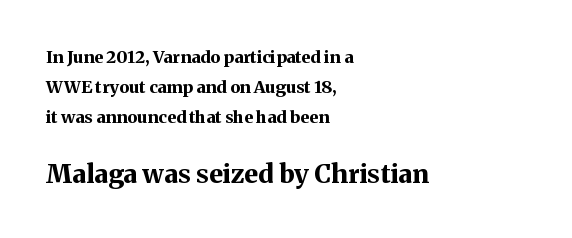
If you squint, the bottom block still reads clearly — it's the larger of the two. Students, note that the glyphs here touch the page at normal intervals. Rendered with straight, roman letterforms. The gap between lines stays unmarked. Does the weight exceed regular? Yes, all the way to bold. The setting favours the left margin, as ordinary paragraphs usually do.
